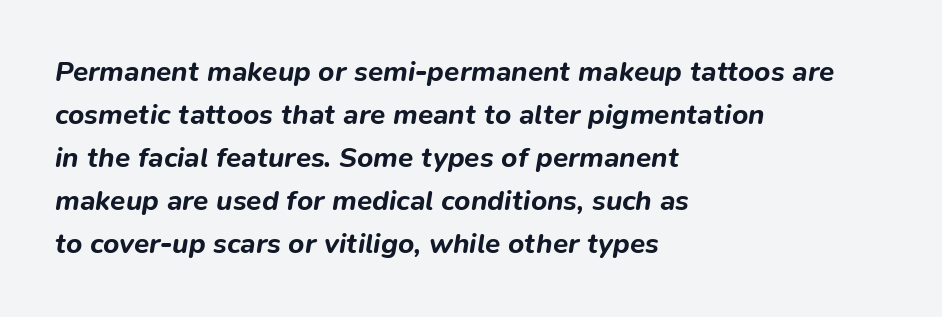
Q: Is the text bold? A: Yes.
Q: Is the text italic (slanted)? A: Yes, it leans right by about 9 degrees.
Q: Is the text underlined? A: No.
Q: How is the paragraph aligned? A: Left-aligned.
Q: Is the spacing between letters normal or unusually wide? A: Normal.
Q: Is the spacing between lines tight, normal or loose? A: Normal.
Q: Width (condensed, normal, or wide)? A: Normal.
Q: Stroke contrast? A: Low.
Q: x-height? A: Medium.
Q: Monospaced? A: No.
